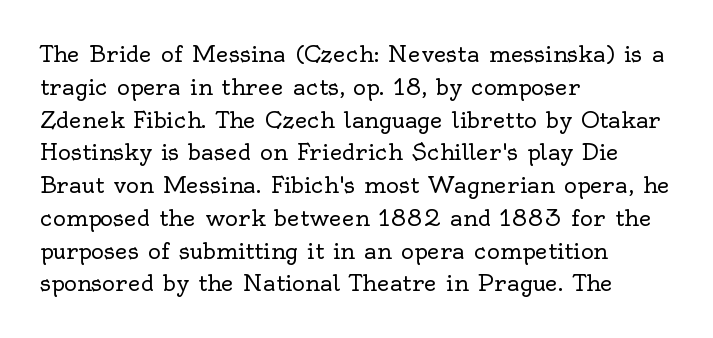
{"italic": "no", "bold": "no", "underline": "no", "align": "left", "line_spacing": "normal", "line_spacing_ratio": 1.49, "letter_spacing": "normal", "letter_spacing_em": 0.0, "glyph_px": 22}
